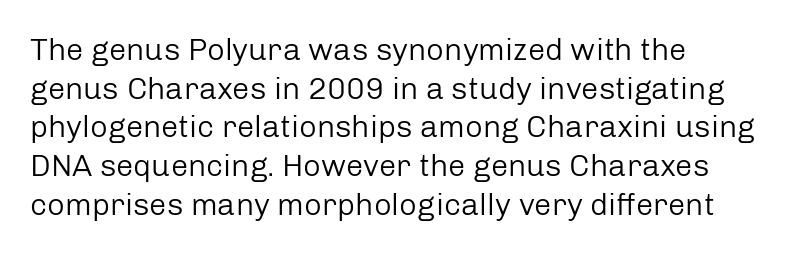
The image shows 31 px regular-weight sans-serif type, upright; set left-aligned, normal line spacing (1.25x), normal letter spacing, not underlined; low stroke contrast and a medium x-height.
